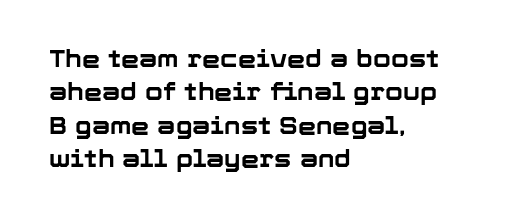
Every letter is thick-stroked: bold, no question. The space directly below the letters is spotless. How would I describe the line gaps? Plain and ordinary. A classic flush-left, rag-right setting is used for this passage. The specimen reads as upright at a glance.
